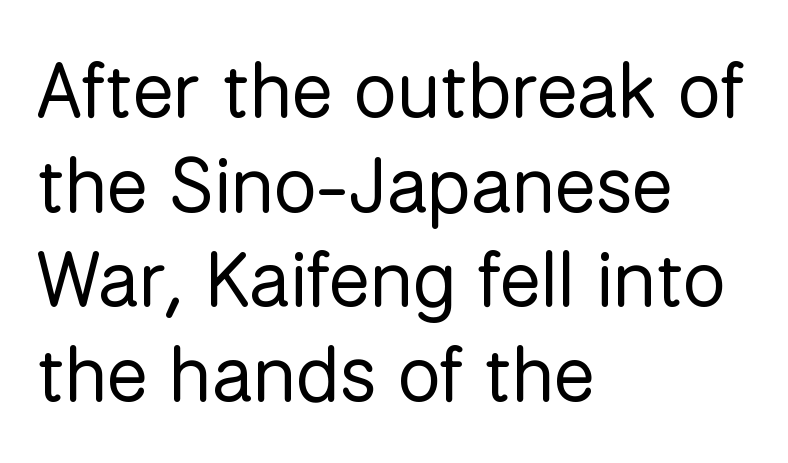
{"serif": "no", "italic": "no", "bold": "no", "weight": "regular", "width": "normal", "stroke_contrast": "low", "x_height": "medium", "monospaced": "no", "underline": "no", "align": "left", "line_spacing_ratio": 1.23, "letter_spacing": "normal", "letter_spacing_em": 0.0, "glyph_px": 77}
